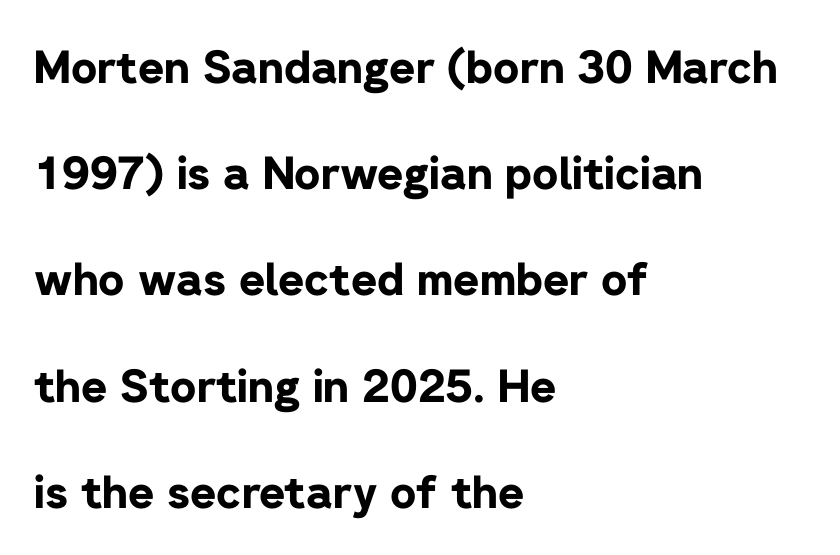
Is this a sans? Yes — the strokes have no serifs. The letters stand straight up with perfectly vertical stems. A great deal of white space separates one row of letters from the next. Spacing verdict: proportional, widths tailored to each character. The gaps between neighbouring characters are ordinary and unremarkable. Does the weight exceed regular? Yes, all the way to bold.
